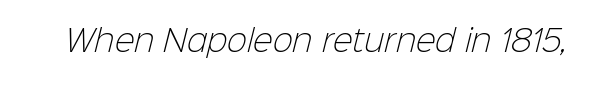
The image shows 30 px light sans-serif type; set normal letter spacing, not underlined; low stroke contrast and a medium x-height.
